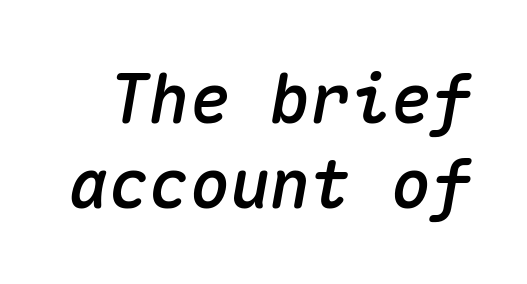
Q: Is the text italic (slanted)? A: Yes, it leans right by about 10 degrees.
Q: Is the text underlined? A: No.
Q: Is the spacing between letters normal or unusually wide? A: Normal.
Q: Is the spacing between lines tight, normal or loose? A: Normal.
Q: Width (condensed, normal, or wide)? A: Normal.
Q: Stroke contrast? A: Medium.
Q: x-height? A: Medium.
Q: Monospaced? A: Yes.
